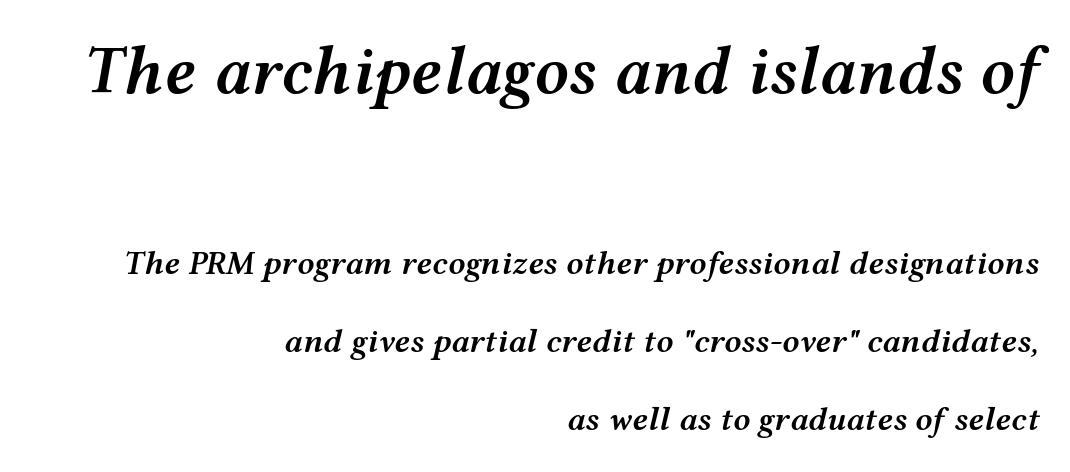
Nobody touched the tracking dial on this one. Students, observe: this is what heavily led, spacious text looks like. Every row of glyphs terminates at an identical x-position on the right. Quick note: underline off. Each letter keeps its own natural width here, so spacing adapts to shape. The block sitting higher on the canvas is the one with enlarged characters.
